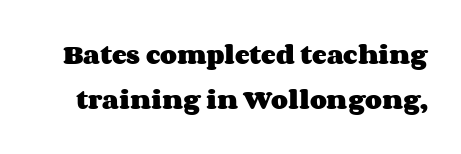
Q: Is the text bold? A: Yes.
Q: Is the text italic (slanted)? A: No, it is upright.
Q: Is the text underlined? A: No.
Q: Is the spacing between letters normal or unusually wide? A: Normal.
Q: Is the spacing between lines tight, normal or loose? A: Loose.
